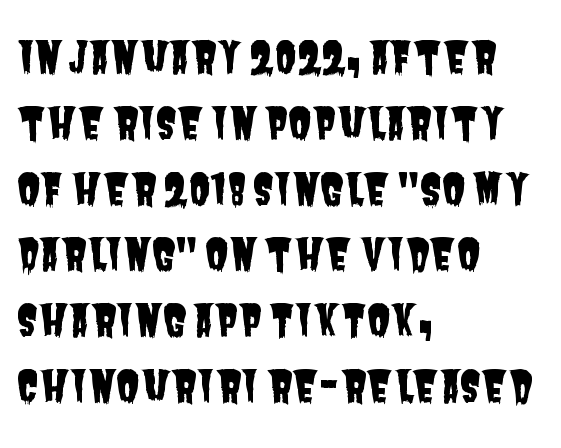
The image shows 43 px condensed sans-serif type; set left-aligned, normal line spacing (1.53x), normal letter spacing, not underlined; low stroke contrast and a large x-height.
